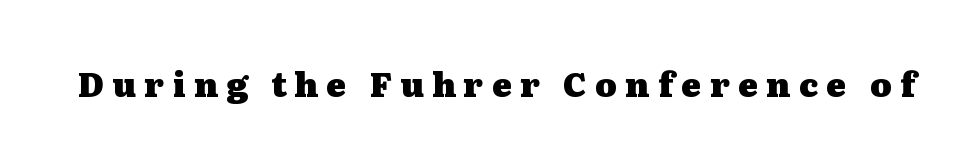
{"serif": "yes", "italic": "no", "bold": "yes", "weight": "heavy", "width": "wide", "stroke_contrast": "medium", "x_height": "medium", "monospaced": "no", "underline": "no", "letter_spacing": "wide", "letter_spacing_em": 0.25, "glyph_px": 33}
